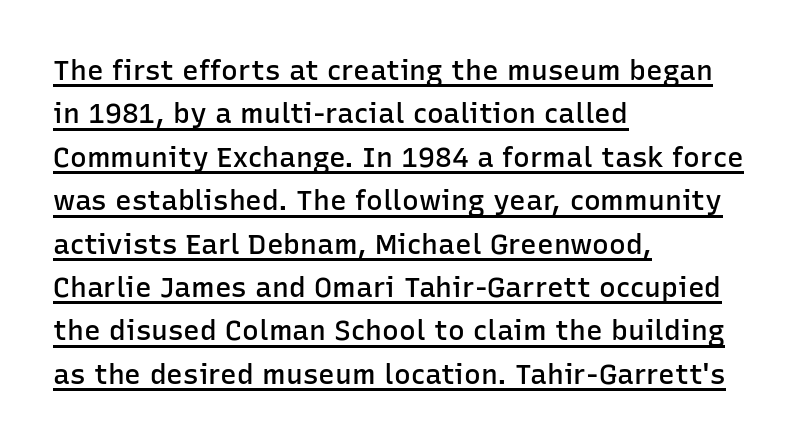
{"serif": "no", "italic": "no", "bold": "semi", "weight": "semibold", "width": "normal", "stroke_contrast": "low", "x_height": "medium", "monospaced": "no", "underline": "yes", "align": "left", "line_spacing": "normal", "line_spacing_ratio": 1.55, "letter_spacing": "normal", "letter_spacing_em": 0.0, "glyph_px": 28}
